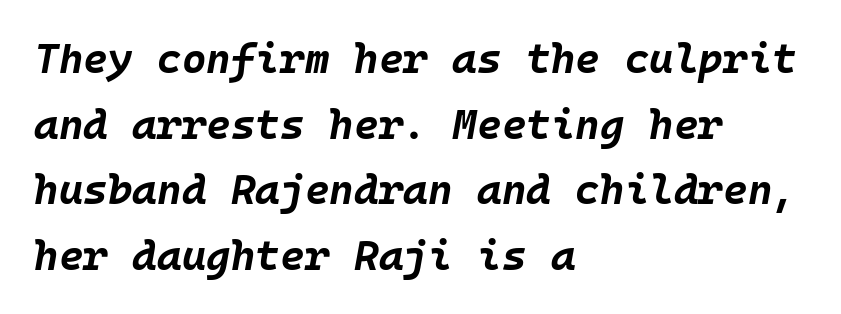
{"italic": "yes", "lean": "right", "slant_degrees": 10, "bold": "yes", "weight": "bold", "width": "normal", "stroke_contrast": "low", "x_height": "large", "monospaced": "yes", "underline": "no", "align": "left", "line_spacing": "normal", "line_spacing_ratio": 1.56, "letter_spacing": "normal", "letter_spacing_em": 0.0, "glyph_px": 42}
